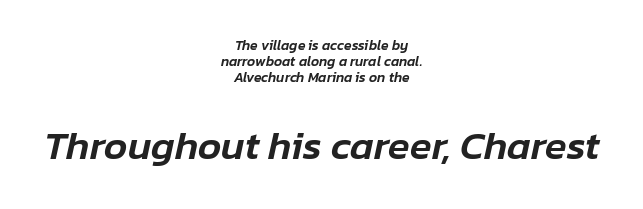
Q: Is the text italic (slanted)? A: Yes, it leans right by about 12 degrees.
Q: Is the text underlined? A: No.
Q: How is the paragraph aligned? A: Centered.
Q: Is the spacing between letters normal or unusually wide? A: Normal.
Q: Which block of text is set in a larger size, the first (top) or the second (bottom)? A: The second (bottom) one.
Q: Width (condensed, normal, or wide)? A: Normal.
Q: Stroke contrast? A: Low.
Q: x-height? A: Medium.
Q: Monospaced? A: No.
